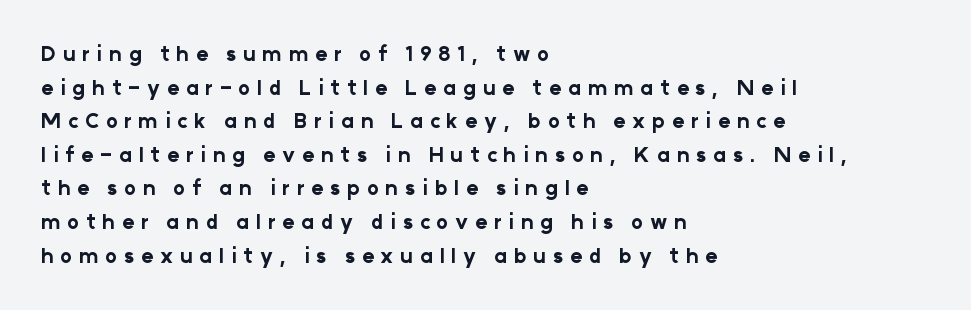
The image shows 20 px bold type, upright; set left-aligned, normal line spacing (1.68x), unusually wide letter spacing (+0.33 em), not underlined.
